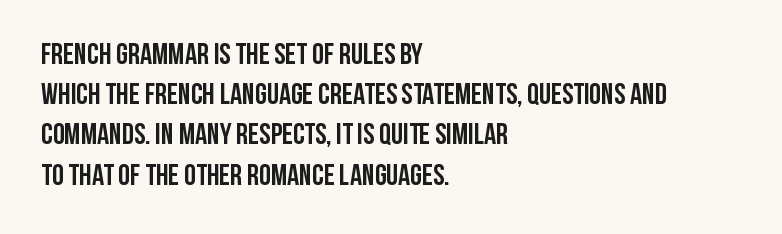
These lines are rendered in a variable-pitch font. The typography opts for an upright posture over an oblique one. Look at the tracking — it's just the regular setting, nothing added. The face used here is a sans, in the tradition of grotesques and geometrics.
